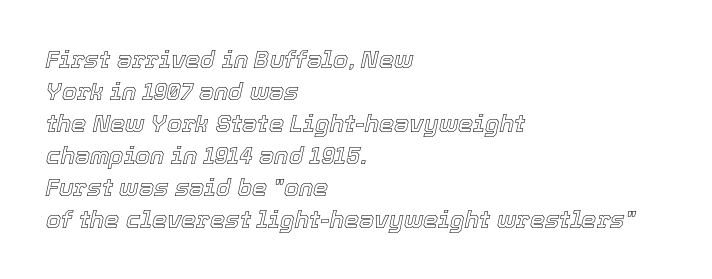
The image shows 24 px text type, italic (leaning right); set left-aligned, normal line spacing (1.33x), normal letter spacing, not underlined.
